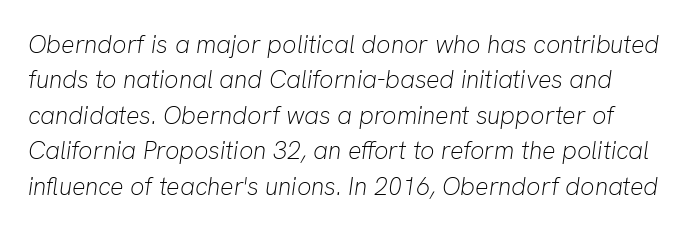
The image shows 25 px text type, italic (leaning right); set normal line spacing (1.42x), normal letter spacing, not underlined.
